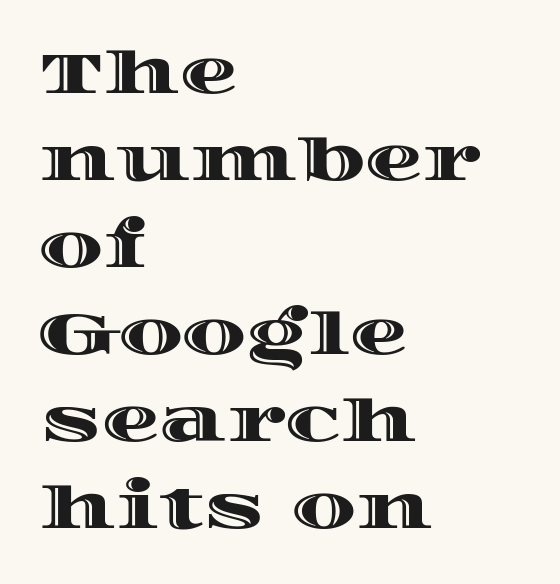
Q: Is the text italic (slanted)? A: No, it is upright.
Q: Is the text underlined? A: No.
Q: How is the paragraph aligned? A: Left-aligned.
Q: Is the spacing between letters normal or unusually wide? A: Normal.
Q: Is the spacing between lines tight, normal or loose? A: Normal.
Q: Width (condensed, normal, or wide)? A: Wide.
Q: x-height? A: Large.
Q: Monospaced? A: No.
